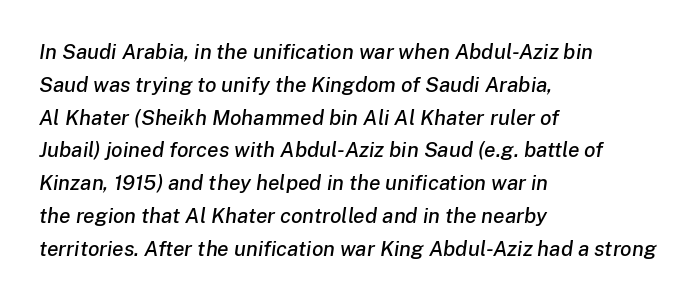
Italic? Definitely — the glyphs are oblique. The rendering anchors every line to the left-hand side. A typesetter would call this leading conventional body-copy spacing. No word sits above an underline. Spacing between characters is what you'd get straight out of the box.
